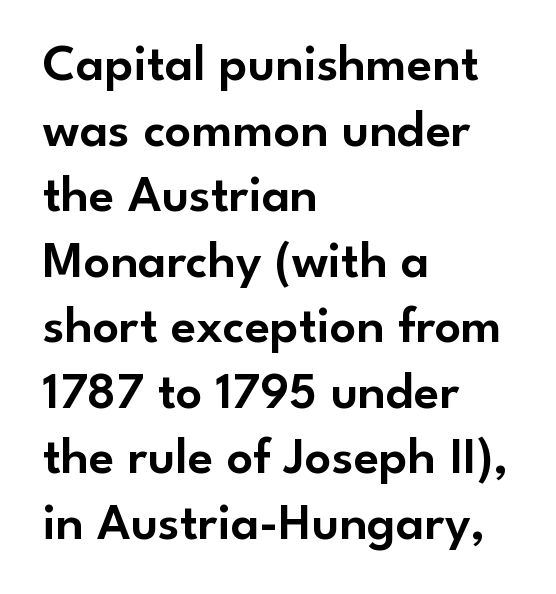
{"serif": "no", "italic": "no", "width": "normal", "stroke_contrast": "low", "x_height": "small", "monospaced": "no", "underline": "no", "align": "left", "line_spacing": "normal", "line_spacing_ratio": 1.26, "letter_spacing": "normal", "letter_spacing_em": 0.0, "glyph_px": 52}
